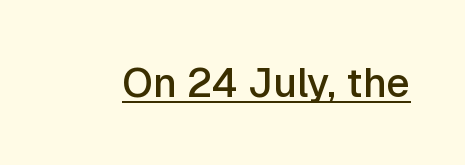
Q: Is the text bold? A: Semi-bold.
Q: Is the text italic (slanted)? A: No, it is upright.
Q: Is the typeface a serif or a sans-serif typeface? A: Sans-serif.
Q: Is the text underlined? A: Yes.
Q: Is the spacing between letters normal or unusually wide? A: Normal.
Q: Width (condensed, normal, or wide)? A: Normal.
Q: Stroke contrast? A: Low.
Q: x-height? A: Medium.
Q: Monospaced? A: No.
